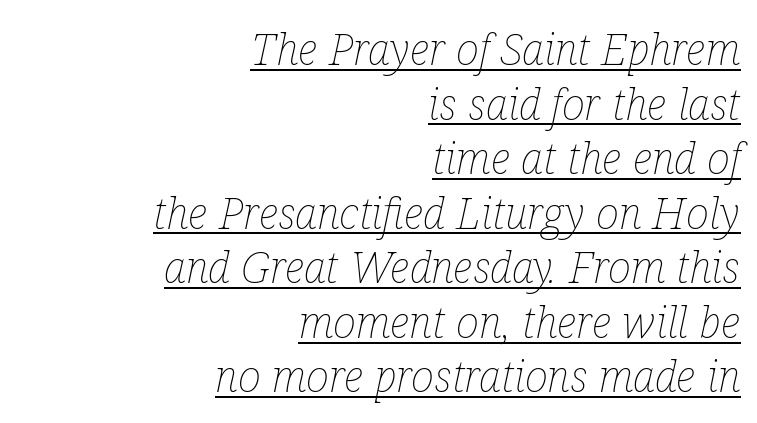
Q: Is the text bold? A: No.
Q: Is the text italic (slanted)? A: Yes, it leans right by about 12 degrees.
Q: Is the text underlined? A: Yes.
Q: How is the paragraph aligned? A: Right-aligned.
Q: Is the spacing between letters normal or unusually wide? A: Normal.
Q: Width (condensed, normal, or wide)? A: Condensed.
Q: Stroke contrast? A: Low.
Q: x-height? A: Medium.
Q: Monospaced? A: No.
